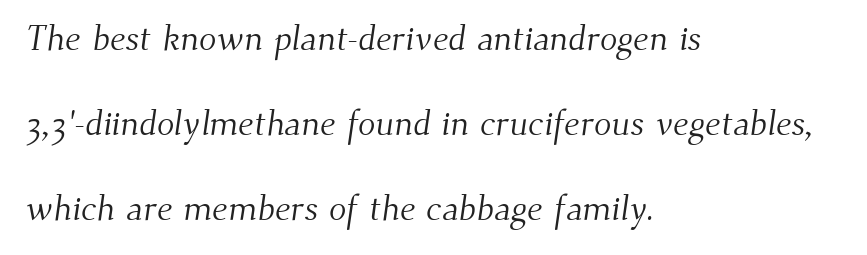
Q: Is the text bold? A: No.
Q: Is the typeface a serif or a sans-serif typeface? A: Serif.
Q: Is the text underlined? A: No.
Q: How is the paragraph aligned? A: Left-aligned.
Q: Is the spacing between letters normal or unusually wide? A: Normal.
Q: Is the spacing between lines tight, normal or loose? A: Loose.
Q: Width (condensed, normal, or wide)? A: Normal.
Q: Stroke contrast? A: Medium.
Q: x-height? A: Small.
Q: Monospaced? A: No.
